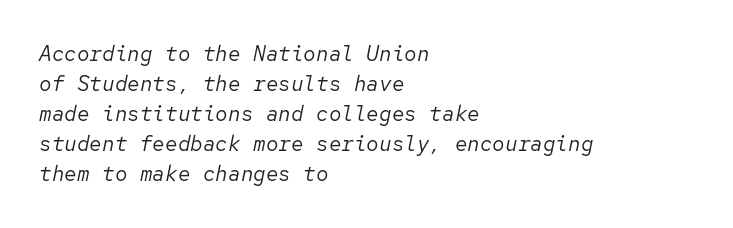
Q: Is the text bold? A: No.
Q: Is the text italic (slanted)? A: Yes, it leans right by about 12 degrees.
Q: Is the text underlined? A: No.
Q: How is the paragraph aligned? A: Left-aligned.
Q: Is the spacing between letters normal or unusually wide? A: Normal.
Q: Is the spacing between lines tight, normal or loose? A: Normal.
